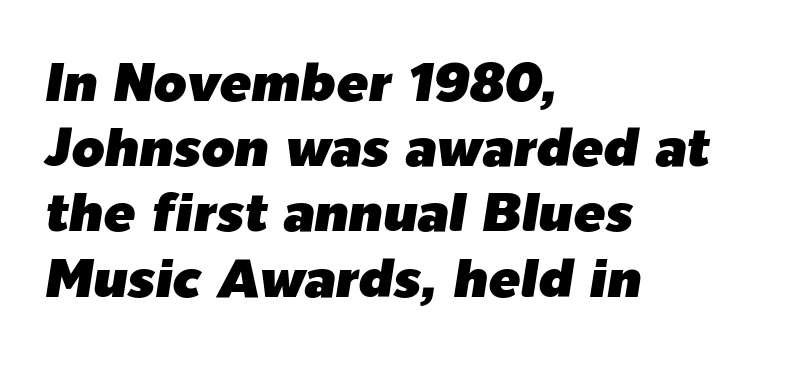
{"italic": "yes", "lean": "right", "slant_degrees": 9, "width": "normal", "stroke_contrast": "low", "x_height": "medium", "monospaced": "no", "underline": "no", "align": "left", "line_spacing_ratio": 1.23, "letter_spacing": "normal", "letter_spacing_em": 0.0, "glyph_px": 53}
